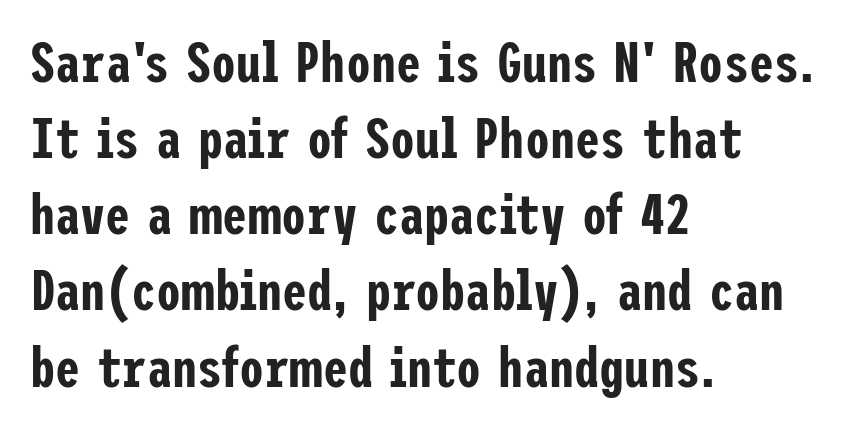
Is the letter spacing exaggerated? No — it looks like the ordinary default. The leading is moderate, giving the passage an even texture. Where is the straight margin? On the left. Does the lettering tilt? It doesn't — this is upright. Font category for this specimen: sans-serif. Quick note: underline off.
